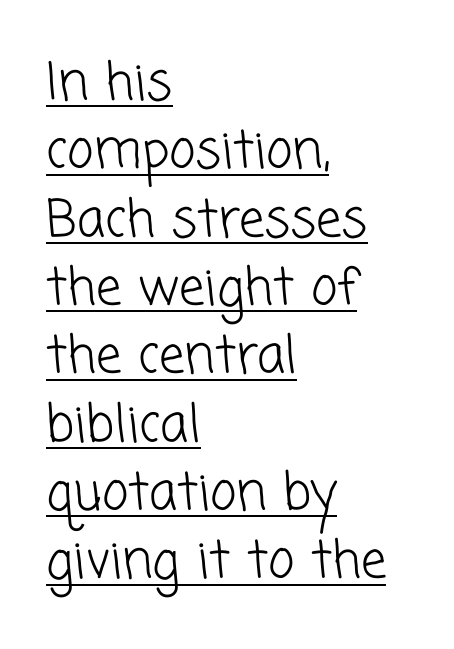
{"serif": "no", "bold": "no", "weight": "light", "width": "normal", "stroke_contrast": "low", "x_height": "medium", "monospaced": "no", "underline": "yes", "align": "left", "line_spacing": "normal", "line_spacing_ratio": 1.34, "letter_spacing": "normal", "letter_spacing_em": 0.0, "glyph_px": 51}
